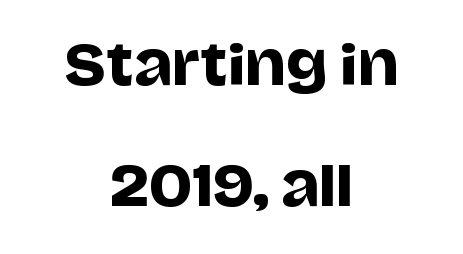
Q: Is the text italic (slanted)? A: No, it is upright.
Q: Is the typeface a serif or a sans-serif typeface? A: Sans-serif.
Q: Is the text underlined? A: No.
Q: How is the paragraph aligned? A: Centered.
Q: Is the spacing between letters normal or unusually wide? A: Normal.
Q: Is the spacing between lines tight, normal or loose? A: Loose.
Q: Width (condensed, normal, or wide)? A: Normal.
Q: Stroke contrast? A: Low.
Q: x-height? A: Large.
Q: Monospaced? A: No.
